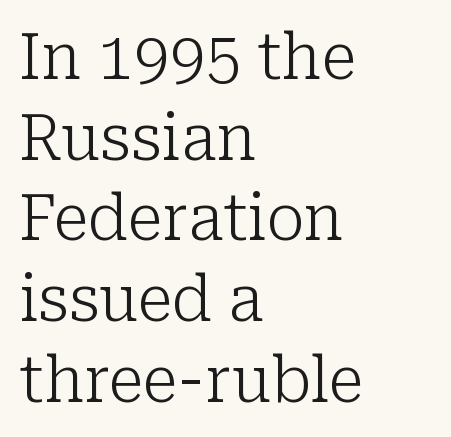
{"serif": "yes", "italic": "no", "bold": "no", "weight": "light", "width": "normal", "stroke_contrast": "low", "x_height": "medium", "monospaced": "no", "underline": "no", "align": "left", "line_spacing": "normal", "line_spacing_ratio": 1.26, "letter_spacing": "normal", "letter_spacing_em": 0.0, "glyph_px": 64}
